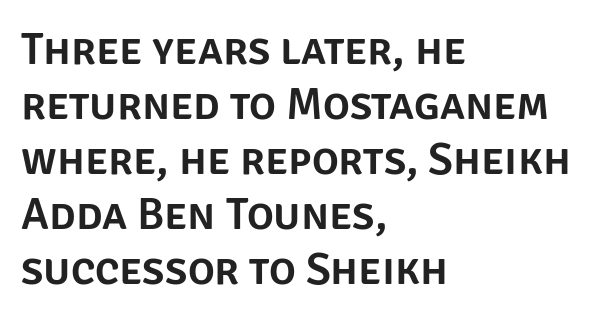
{"serif": "no", "italic": "no", "width": "normal", "stroke_contrast": "low", "x_height": "large", "monospaced": "no", "underline": "no", "align": "left", "line_spacing_ratio": 1.22, "letter_spacing": "normal", "letter_spacing_em": 0.0, "glyph_px": 45}
